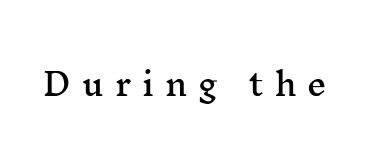
{"serif": "yes", "italic": "no", "width": "wide", "stroke_contrast": "medium", "x_height": "medium", "monospaced": "no", "underline": "no", "letter_spacing": "wide", "letter_spacing_em": 0.36, "glyph_px": 31}
